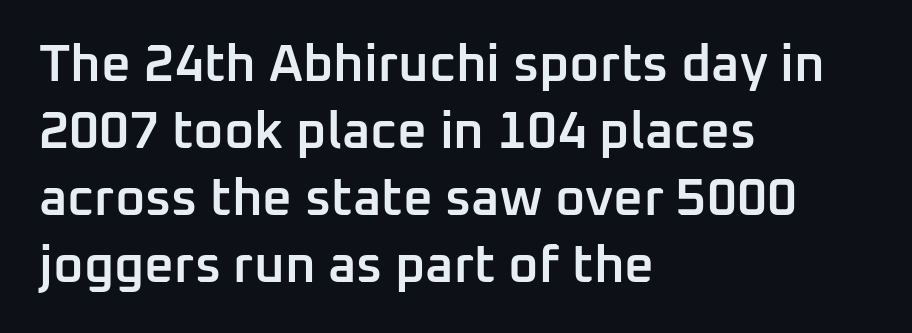
Q: Is the text bold? A: Semi-bold.
Q: Is the text italic (slanted)? A: No, it is upright.
Q: Is the typeface a serif or a sans-serif typeface? A: Sans-serif.
Q: Is the text underlined? A: No.
Q: How is the paragraph aligned? A: Left-aligned.
Q: Is the spacing between letters normal or unusually wide? A: Normal.
Q: Is the spacing between lines tight, normal or loose? A: Normal.
Q: Width (condensed, normal, or wide)? A: Normal.
Q: Stroke contrast? A: Low.
Q: x-height? A: Medium.
Q: Monospaced? A: No.
